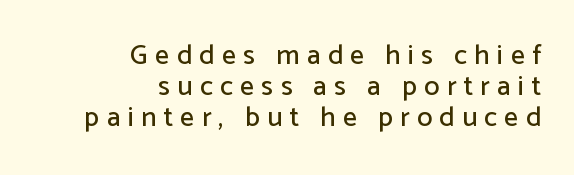
{"serif": "no", "italic": "no", "width": "normal", "stroke_contrast": "low", "x_height": "medium", "monospaced": "no", "underline": "no", "align": "right", "line_spacing": "tight", "line_spacing_ratio": 1.1, "letter_spacing": "wide", "letter_spacing_em": 0.26, "glyph_px": 28}
